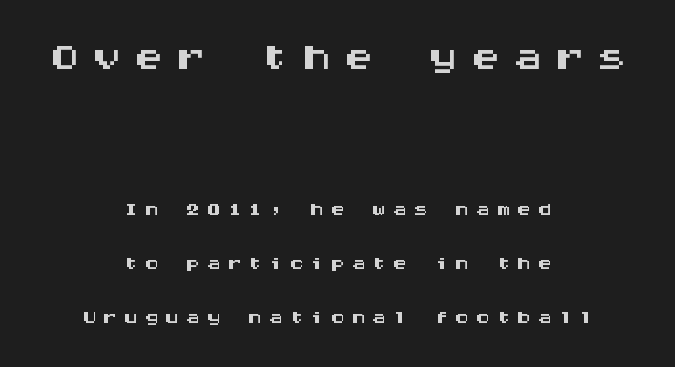
Q: Is the text italic (slanted)? A: No, it is upright.
Q: Is the typeface a serif or a sans-serif typeface? A: Sans-serif.
Q: Is the text underlined? A: No.
Q: How is the paragraph aligned? A: Centered.
Q: Which block of text is set in a larger size, the first (top) or the second (bottom)? A: The first (top) one.
Q: Width (condensed, normal, or wide)? A: Wide.
Q: Stroke contrast? A: Medium.
Q: x-height? A: Large.
Q: Monospaced? A: Yes.
